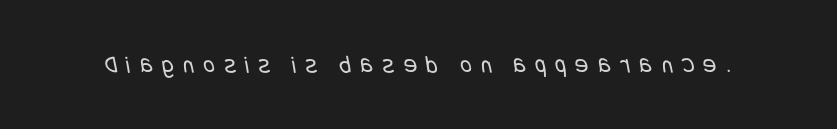
Q: Is the text bold? A: No.
Q: Is the text underlined? A: No.
Q: Is the spacing between letters normal or unusually wide? A: Unusually wide.
